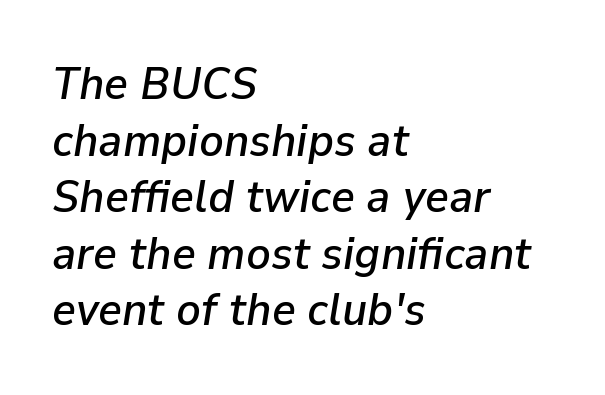
The strip under each line holds only bare page. How are the letters spaced? Ordinarily, with no added tracking. Each letter keeps its own natural width here, so spacing adapts to shape. Looking at the ascenders, they clearly lean.
